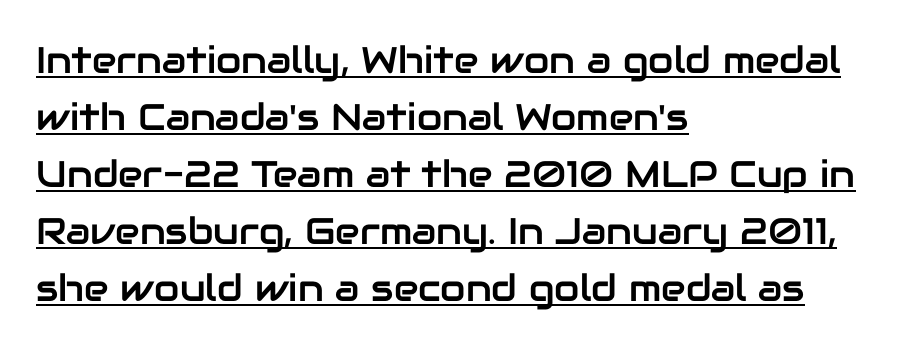
Caption: standard tracking, unaltered. Casual observation: everything's shoved over to the left. The sample's only ornament is a line tracing under the words. Do the characters align in a grid? No, the font is proportional.
